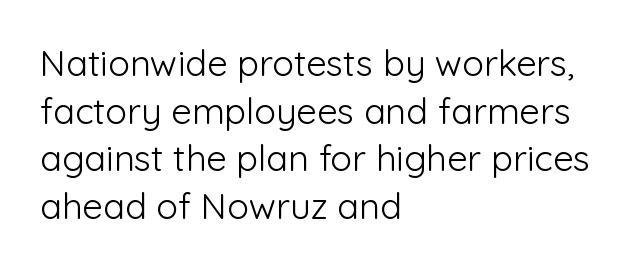
The image shows 36 px light sans-serif type, upright; set left-aligned, normal line spacing (1.32x), normal letter spacing, not underlined; low stroke contrast and a medium x-height.
